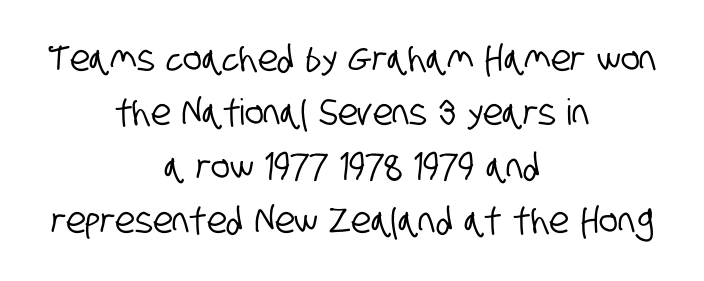
Q: Is the typeface a serif or a sans-serif typeface? A: Sans-serif.
Q: Is the text underlined? A: No.
Q: How is the paragraph aligned? A: Centered.
Q: Is the spacing between letters normal or unusually wide? A: Normal.
Q: Is the spacing between lines tight, normal or loose? A: Normal.
Q: Width (condensed, normal, or wide)? A: Condensed.
Q: Stroke contrast? A: Low.
Q: x-height? A: Large.
Q: Monospaced? A: No.
